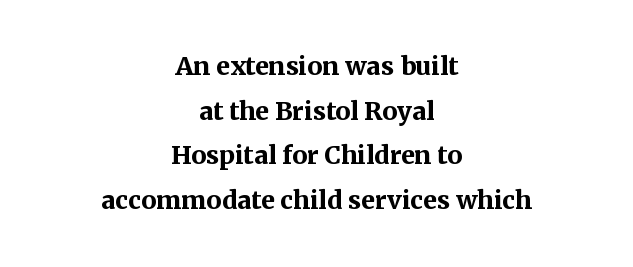
{"italic": "no", "bold": "yes", "underline": "no", "align": "center", "line_spacing_ratio": 1.79, "letter_spacing": "normal", "letter_spacing_em": 0.0, "glyph_px": 25}
